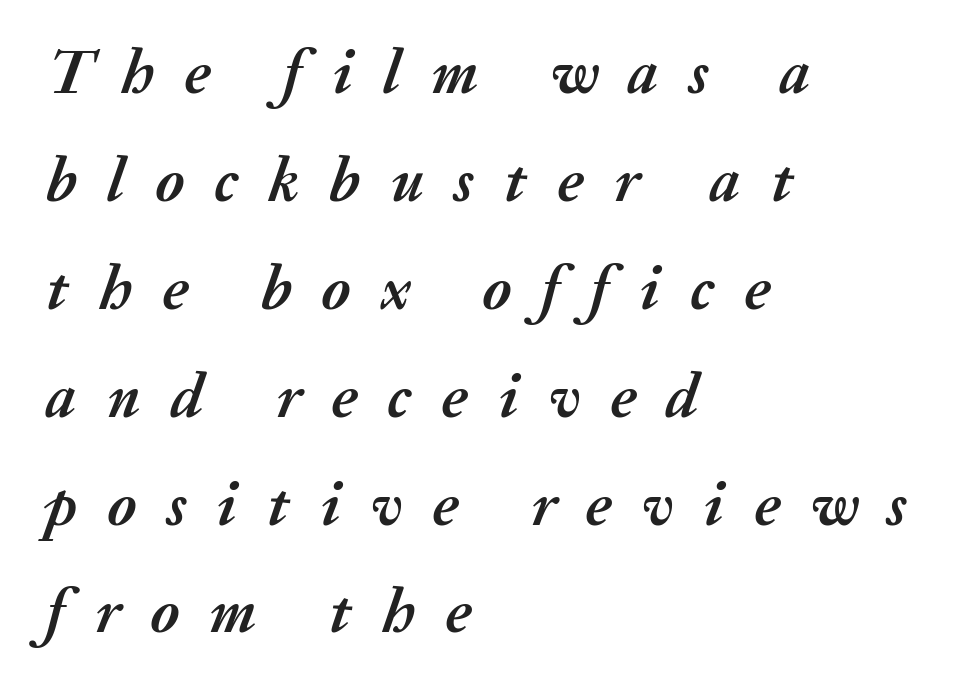
The image shows 62 px semibold type, italic (leaning right); set left-aligned, line spacing 1.74x, unusually wide letter spacing (+0.49 em), not underlined; medium stroke contrast and a medium x-height.
